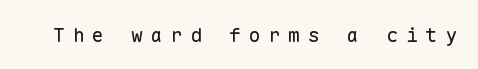
The image shows 20 px text type, upright; set unusually wide letter spacing (+0.38 em), not underlined.
